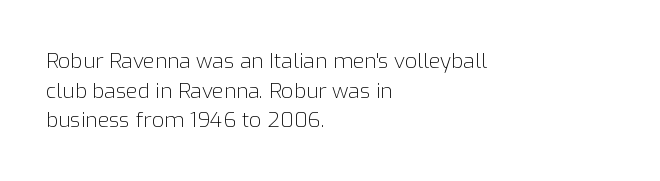
The image shows 21 px text type, upright; set left-aligned, normal line spacing (1.41x), normal letter spacing, not underlined.
